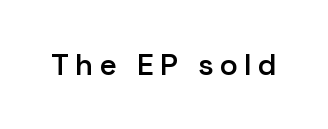
The image shows 30 px semibold sans-serif type, upright; set unusually wide letter spacing (+0.23 em), not underlined; low stroke contrast and a medium x-height.
